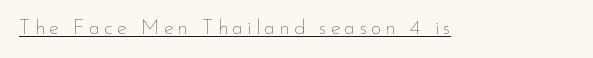
Q: Is the text bold? A: No.
Q: Is the text italic (slanted)? A: No, it is upright.
Q: Is the text underlined? A: Yes.
Q: Is the spacing between letters normal or unusually wide? A: Unusually wide.
